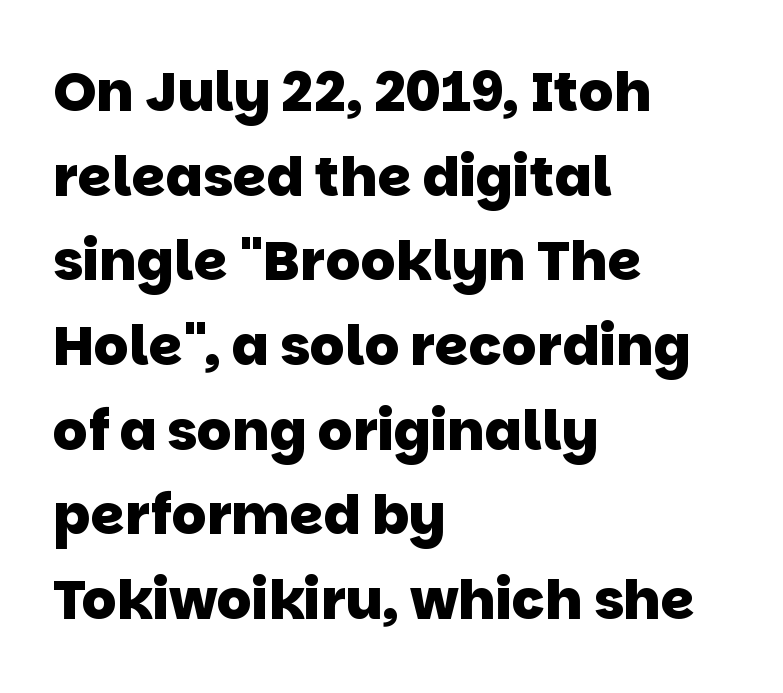
Short and long lines alike share a common starting point at left. The space between consecutive lines is moderate. In terms of weight, the rendering is a true, heavy bold. Here the designer chose a conventional face with non-uniform glyph widths. The baseline area is clear. This rendering employs a face without finishing strokes, i.e., a sans-serif.
